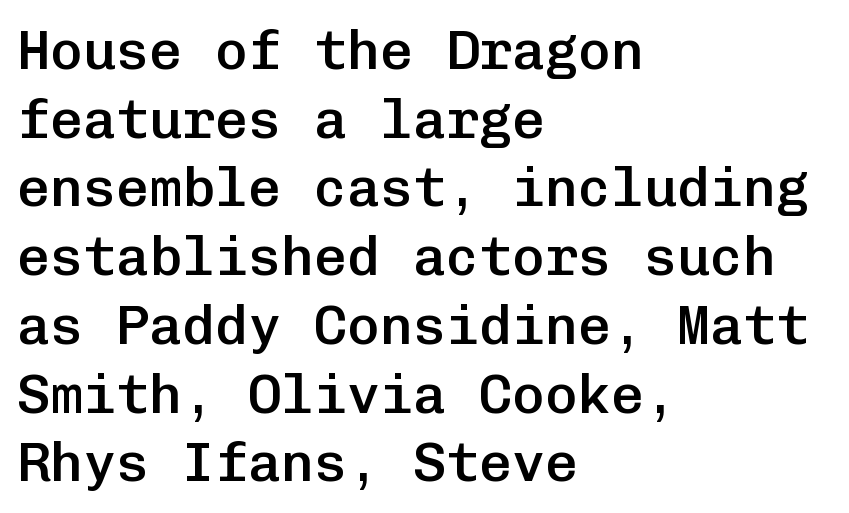
The image shows 55 px semibold sans-serif type, upright, monospaced; set left-aligned, normal line spacing (1.25x), normal letter spacing, not underlined; low stroke contrast and a medium x-height.
